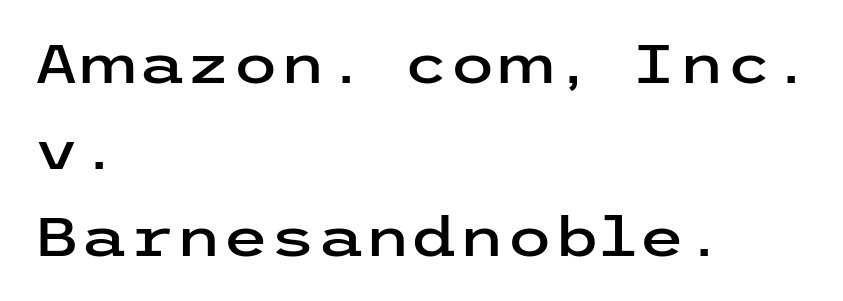
Q: Is the text italic (slanted)? A: No, it is upright.
Q: Is the typeface a serif or a sans-serif typeface? A: Sans-serif.
Q: Is the text underlined? A: No.
Q: How is the paragraph aligned? A: Left-aligned.
Q: Is the spacing between letters normal or unusually wide? A: Normal.
Q: Is the spacing between lines tight, normal or loose? A: Normal.
Q: Width (condensed, normal, or wide)? A: Wide.
Q: Stroke contrast? A: Low.
Q: x-height? A: Medium.
